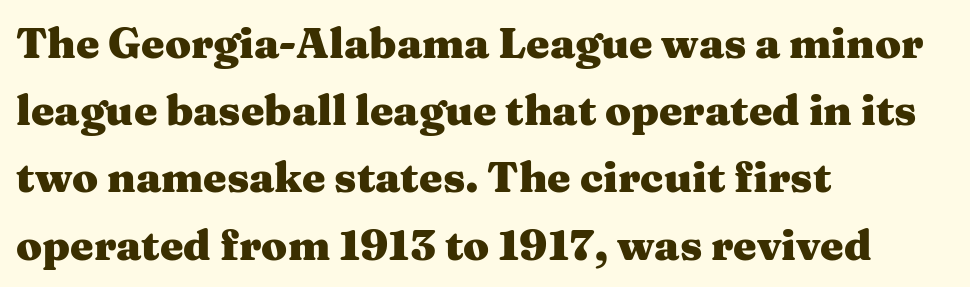
Q: Is the text bold? A: Yes.
Q: Is the text italic (slanted)? A: No, it is upright.
Q: Is the typeface a serif or a sans-serif typeface? A: Serif.
Q: Is the text underlined? A: No.
Q: How is the paragraph aligned? A: Left-aligned.
Q: Is the spacing between letters normal or unusually wide? A: Normal.
Q: Is the spacing between lines tight, normal or loose? A: Normal.
Q: Width (condensed, normal, or wide)? A: Wide.
Q: Stroke contrast? A: Medium.
Q: x-height? A: Medium.
Q: Monospaced? A: No.
